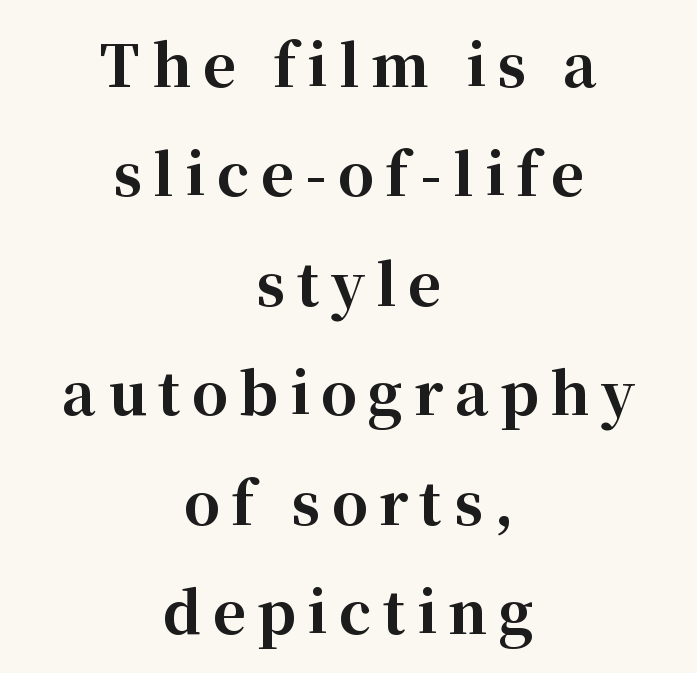
The image shows 57 px bold serif type, upright; set centered, loose line spacing (1.92x), unusually wide letter spacing (+0.2 em), not underlined; high stroke contrast and a medium x-height.
